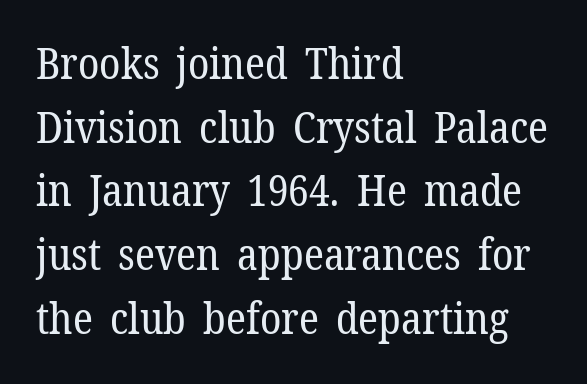
{"serif": "yes", "italic": "no", "bold": "no", "weight": "regular", "width": "normal", "stroke_contrast": "low", "x_height": "medium", "monospaced": "no", "underline": "no", "align": "left", "line_spacing": "normal", "line_spacing_ratio": 1.48, "letter_spacing": "normal", "letter_spacing_em": 0.0, "glyph_px": 43}
